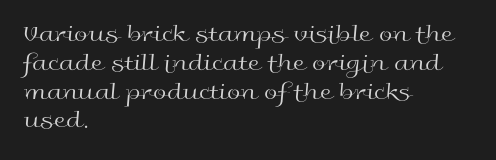
The image shows 24 px text type, upright; set left-aligned, line spacing 1.2x, normal letter spacing, not underlined.
